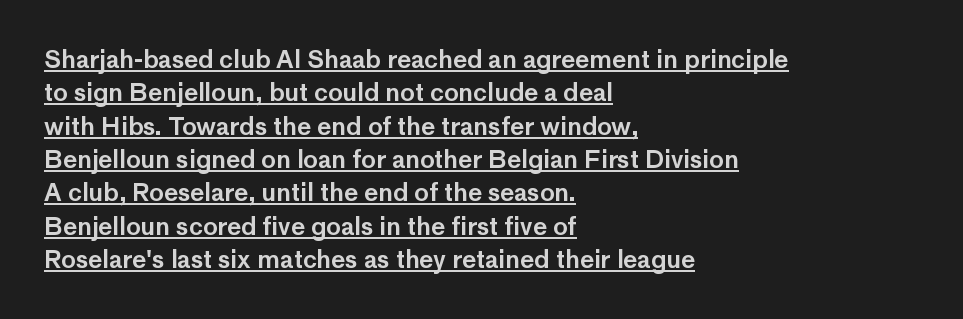
{"italic": "no", "underline": "yes", "align": "left", "line_spacing": "normal", "line_spacing_ratio": 1.39, "letter_spacing": "normal", "letter_spacing_em": 0.0, "glyph_px": 24}
